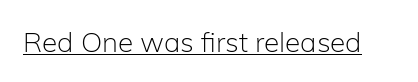
The image shows 28 px light sans-serif type, upright; set normal letter spacing, underlined; low stroke contrast and a medium x-height.
